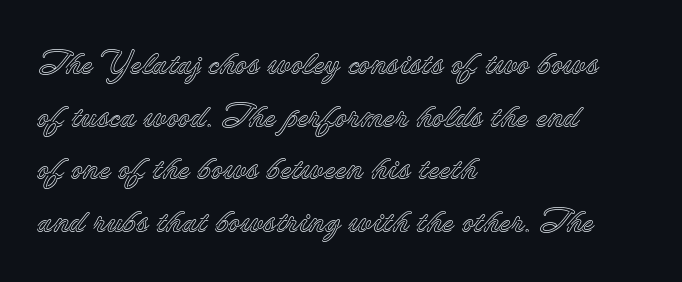
The image shows 34 px text type; set left-aligned, normal line spacing (1.55x), normal letter spacing, not underlined; a small x-height.
